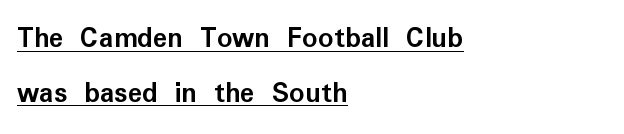
Q: Is the text bold? A: Yes.
Q: Is the text italic (slanted)? A: No, it is upright.
Q: Is the typeface a serif or a sans-serif typeface? A: Sans-serif.
Q: Is the text underlined? A: Yes.
Q: How is the paragraph aligned? A: Left-aligned.
Q: Is the spacing between letters normal or unusually wide? A: Normal.
Q: Width (condensed, normal, or wide)? A: Normal.
Q: Stroke contrast? A: Low.
Q: x-height? A: Medium.
Q: Monospaced? A: No.
